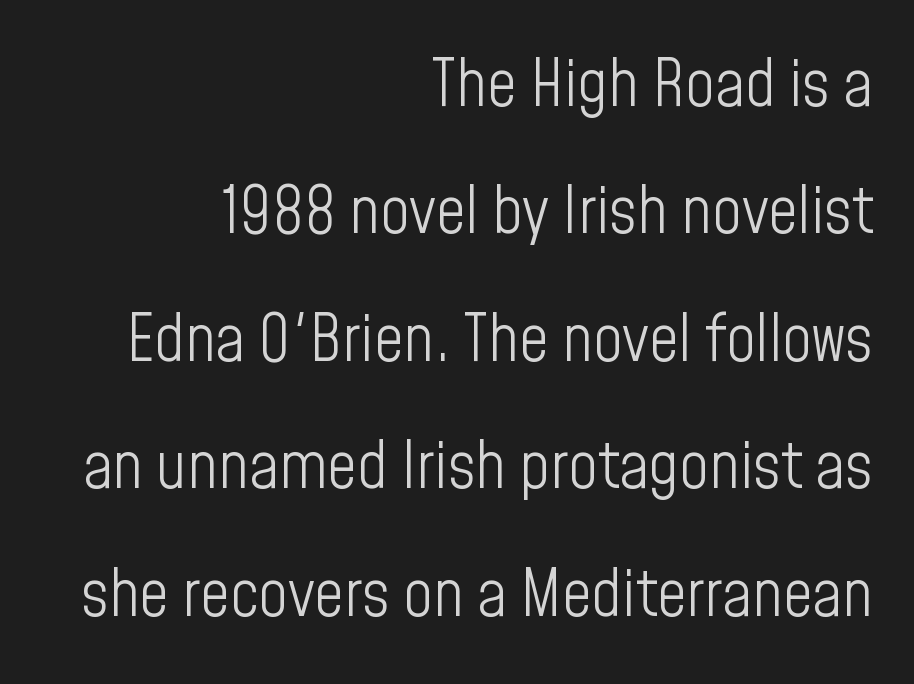
The image shows 65 px light, condensed sans-serif type, upright; set right-aligned, loose line spacing (1.96x), normal letter spacing, not underlined; low stroke contrast and a medium x-height.
